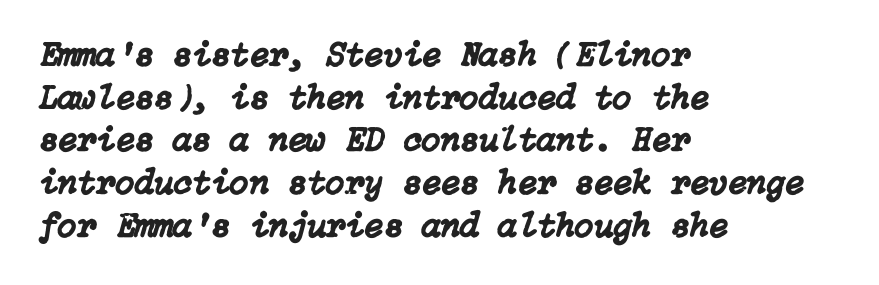
The image shows 35 px text type, italic (leaning right); set left-aligned, line spacing 1.22x, normal letter spacing, not underlined; low stroke contrast and a medium x-height.
